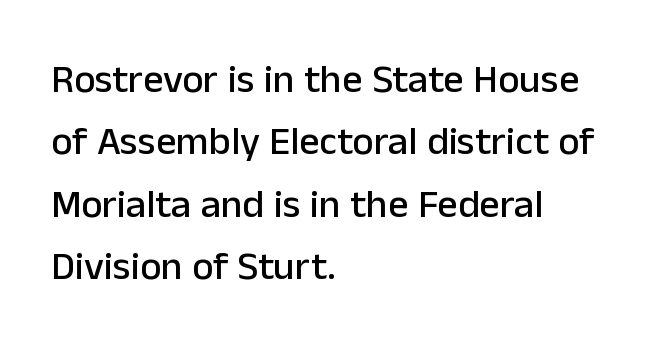
The image shows 40 px sans-serif type, upright; set left-aligned, normal line spacing (1.56x), normal letter spacing, not underlined; low stroke contrast and a medium x-height.
